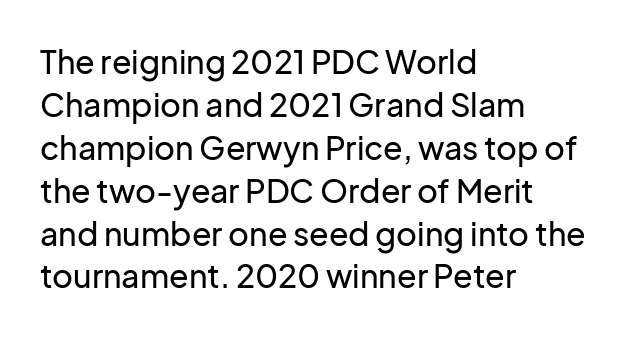
The image shows 32 px sans-serif type, upright; set left-aligned, normal line spacing (1.34x), normal letter spacing, not underlined; low stroke contrast and a medium x-height.
